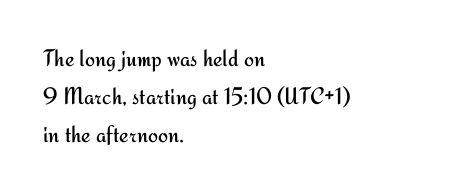
The image shows 24 px text type, upright; set left-aligned, normal line spacing (1.59x), normal letter spacing, not underlined.
